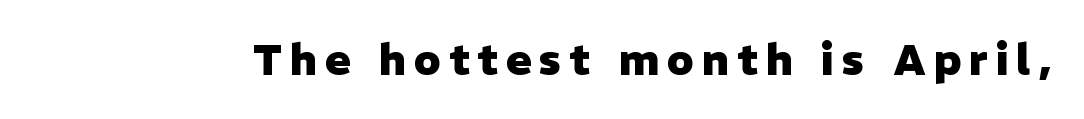
Q: Is the text bold? A: Yes.
Q: Is the text italic (slanted)? A: No, it is upright.
Q: Is the typeface a serif or a sans-serif typeface? A: Sans-serif.
Q: Is the text underlined? A: No.
Q: Width (condensed, normal, or wide)? A: Normal.
Q: Stroke contrast? A: Low.
Q: x-height? A: Medium.
Q: Monospaced? A: No.
